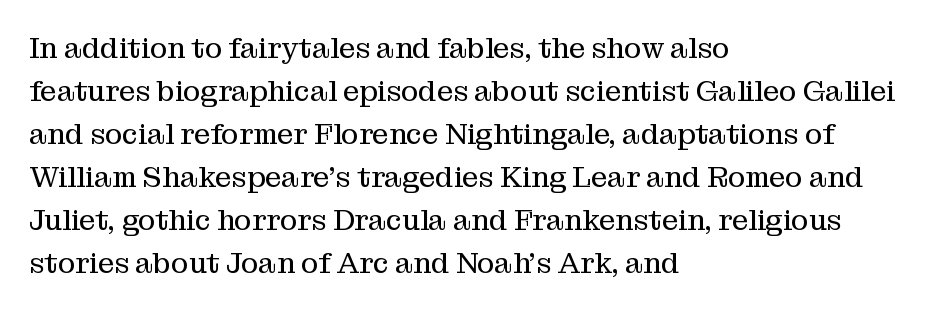
The image shows 29 px regular-weight serif type, upright; set left-aligned, normal line spacing (1.48x), normal letter spacing, not underlined; medium stroke contrast and a medium x-height.
